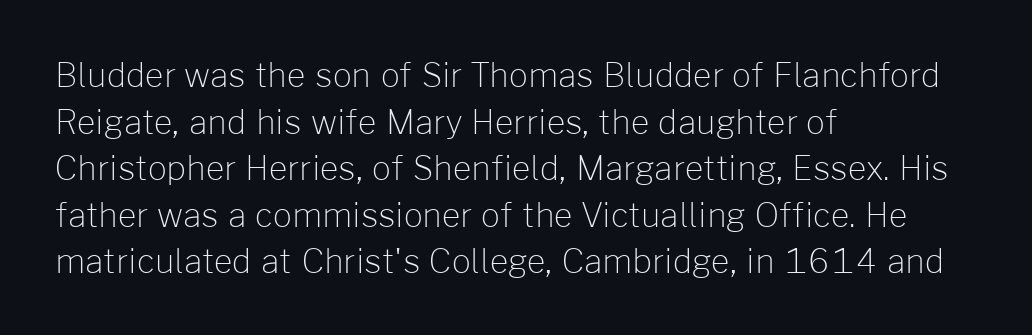
The passage shown is typed in a proportional face where columns would drift. The letters carry no serifs — their stems end cleanly without finishing strokes. Compared with typical paragraphs, the rows here are spaced about the same. The face used here is rendered with its standard letterfit. Bare-footed words on every line. The lettering stays uniformly vertical, giving the passage a roman look.
